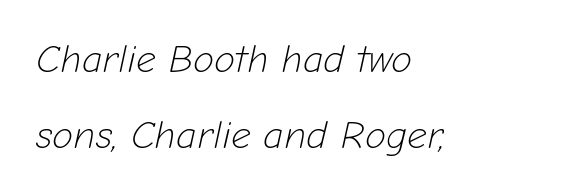
Stems here are at most as thick as an everyday book face. Here the designer chose a conventional face with non-uniform glyph widths. The letterforms sit shoulder to shoulder at normal distance. It's the slanting kind of type. The passage is arranged the way most books set body copy — flush left.
